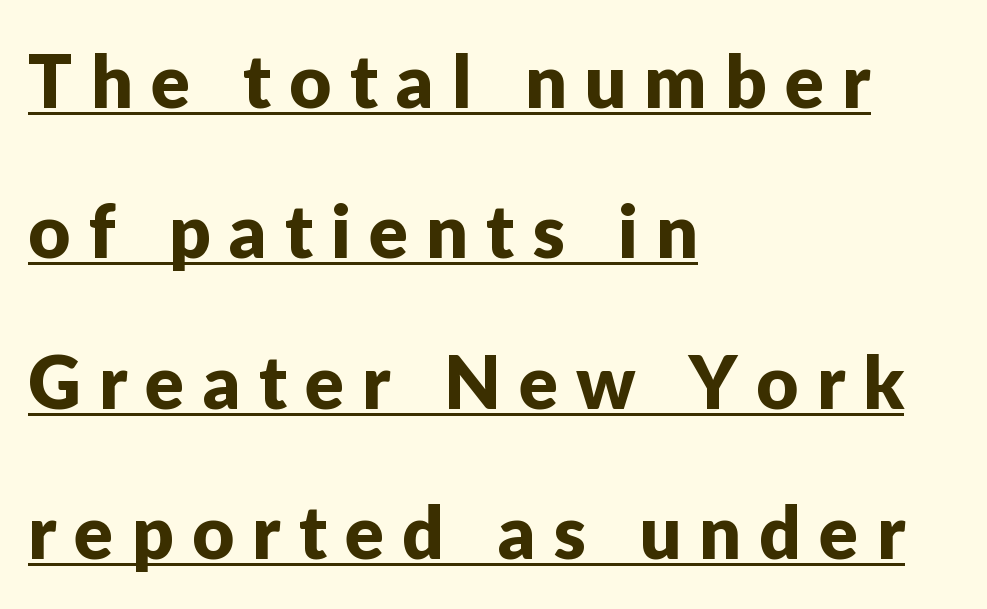
Q: Is the text italic (slanted)? A: No, it is upright.
Q: Is the typeface a serif or a sans-serif typeface? A: Sans-serif.
Q: Is the text underlined? A: Yes.
Q: How is the paragraph aligned? A: Left-aligned.
Q: Is the spacing between letters normal or unusually wide? A: Unusually wide.
Q: Is the spacing between lines tight, normal or loose? A: Loose.
Q: Width (condensed, normal, or wide)? A: Normal.
Q: Stroke contrast? A: Low.
Q: x-height? A: Medium.
Q: Monospaced? A: No.
